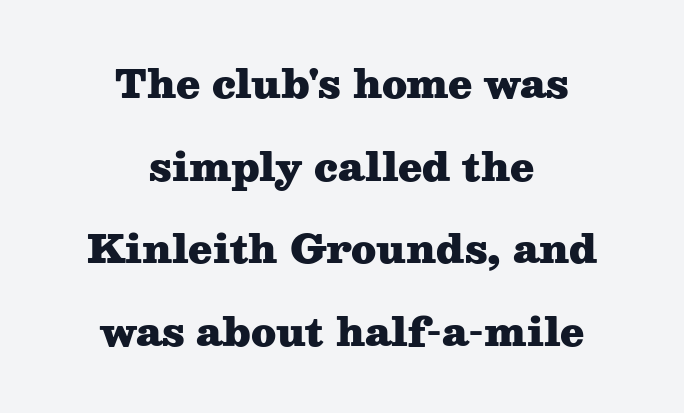
These lines stand farther apart than default settings would place them. Ascenders rise straight up at ninety degrees. Underline: absent. Every letter is thick-stroked: bold, no question. Letterform terminals end in serifs throughout the passage.
